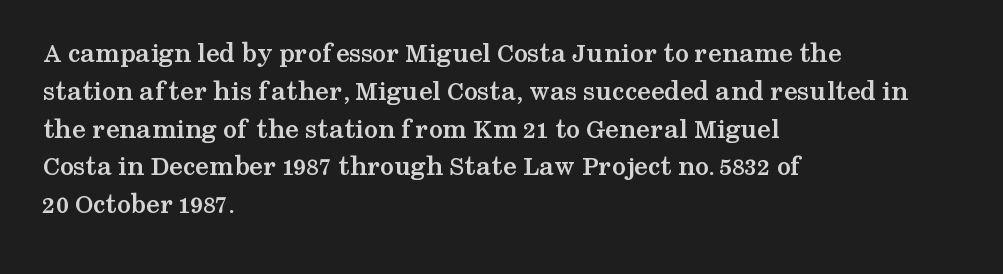
The image shows 28 px semibold, wide serif type, upright; set left-aligned, normal line spacing (1.35x), normal letter spacing, not underlined; medium stroke contrast and a medium x-height.
